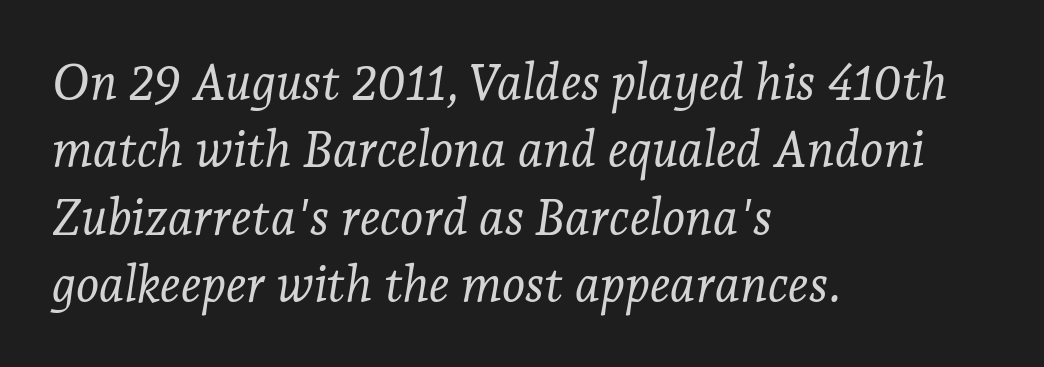
The passage shown is not underscored anywhere. Does extra space separate the letters? No, they use regular spacing. Here the designer chose a conventional face with non-uniform glyph widths. This block has exactly the height ordinary leading produces.
